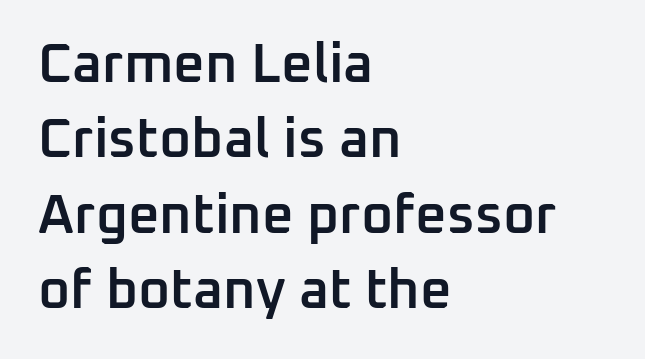
Q: Is the text bold? A: Semi-bold.
Q: Is the text italic (slanted)? A: No, it is upright.
Q: Is the typeface a serif or a sans-serif typeface? A: Sans-serif.
Q: Is the text underlined? A: No.
Q: How is the paragraph aligned? A: Left-aligned.
Q: Is the spacing between letters normal or unusually wide? A: Normal.
Q: Is the spacing between lines tight, normal or loose? A: Normal.
Q: Width (condensed, normal, or wide)? A: Normal.
Q: Stroke contrast? A: Low.
Q: x-height? A: Medium.
Q: Monospaced? A: No.
